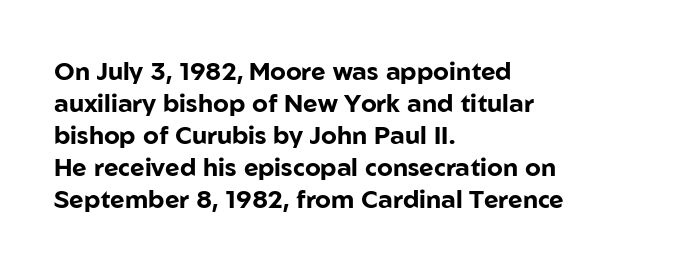
The image shows 25 px bold type, upright; set left-aligned, normal line spacing (1.28x), normal letter spacing, not underlined.
